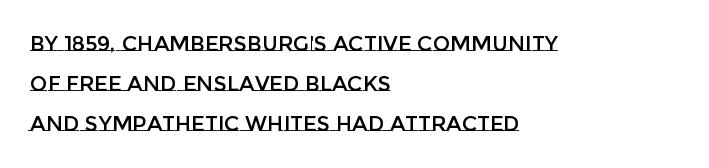
Inter-character spacing is left at the font's built-in metrics. Each new line begins a long way beneath the previous one. The lettering stays uniformly vertical, giving the passage a roman look. Horizontally, the lines are justified to the leading edge only. Descenders are the only things crossing below the line.
